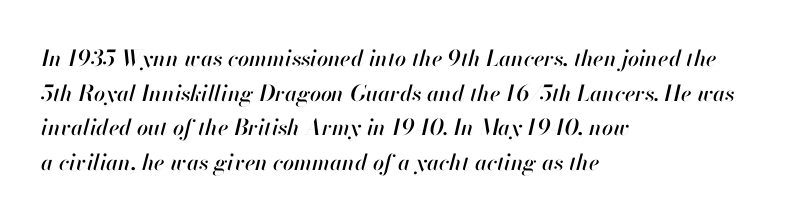
The image shows 22 px text type, italic (leaning right); set left-aligned, normal line spacing (1.57x), normal letter spacing, not underlined.
